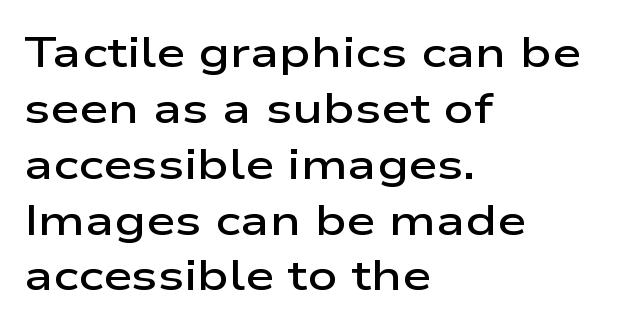
{"serif": "no", "italic": "no", "bold": "semi", "weight": "semibold", "width": "wide", "stroke_contrast": "low", "x_height": "medium", "monospaced": "no", "underline": "no", "align": "left", "line_spacing": "normal", "line_spacing_ratio": 1.33, "letter_spacing": "normal", "letter_spacing_em": 0.0, "glyph_px": 42}
